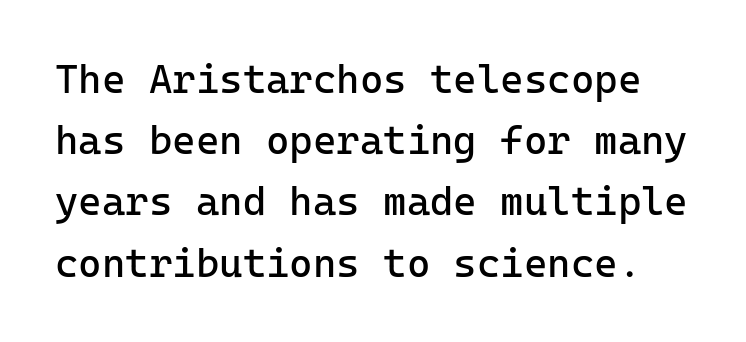
Regarding leading, the lines here are spaced in the standard way. Serifs: no, the terminals of the letterforms are clean. Every stem runs plumb, perpendicular to the baseline. Is the stroke heavy? The answer is a plain regular-or-lighter.
